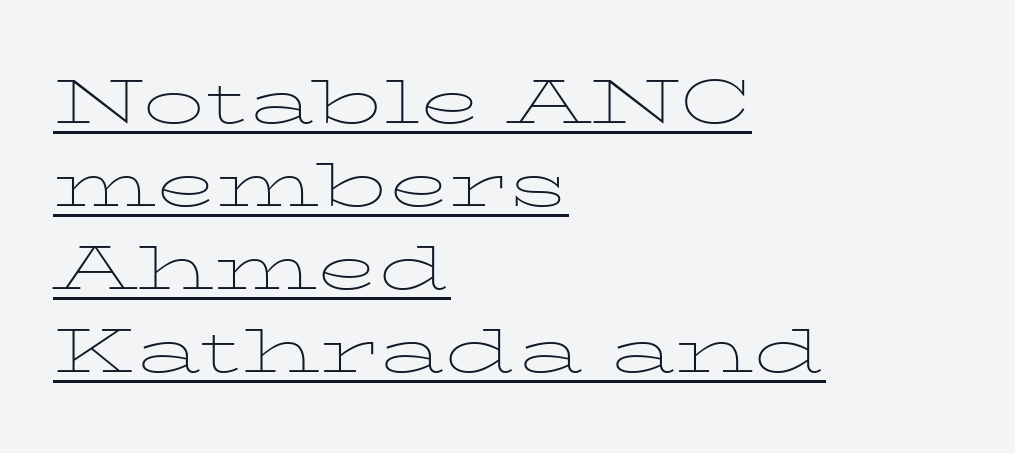
The image shows 62 px thin, wide serif type, upright; set left-aligned, normal line spacing (1.34x), normal letter spacing, underlined; low stroke contrast and a medium x-height.
